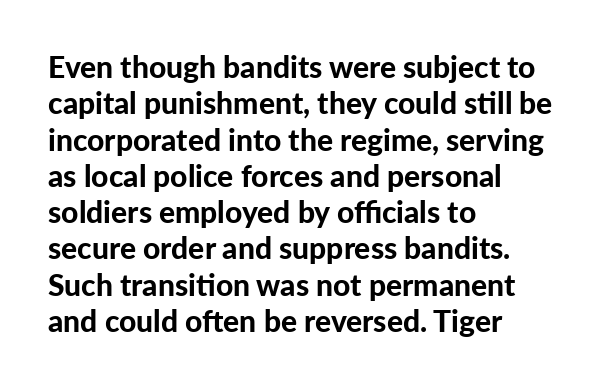
{"serif": "no", "italic": "no", "bold": "yes", "weight": "bold", "width": "normal", "stroke_contrast": "low", "x_height": "medium", "monospaced": "no", "underline": "no", "align": "left", "line_spacing_ratio": 1.21, "letter_spacing": "normal", "letter_spacing_em": 0.0, "glyph_px": 30}
